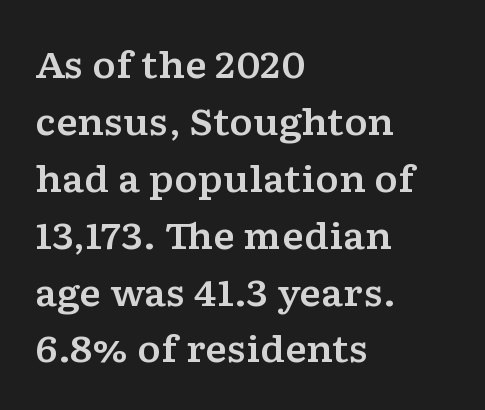
{"serif": "yes", "italic": "no", "width": "wide", "stroke_contrast": "low", "x_height": "medium", "monospaced": "no", "underline": "no", "align": "left", "line_spacing": "normal", "line_spacing_ratio": 1.58, "letter_spacing": "normal", "letter_spacing_em": 0.0, "glyph_px": 36}
